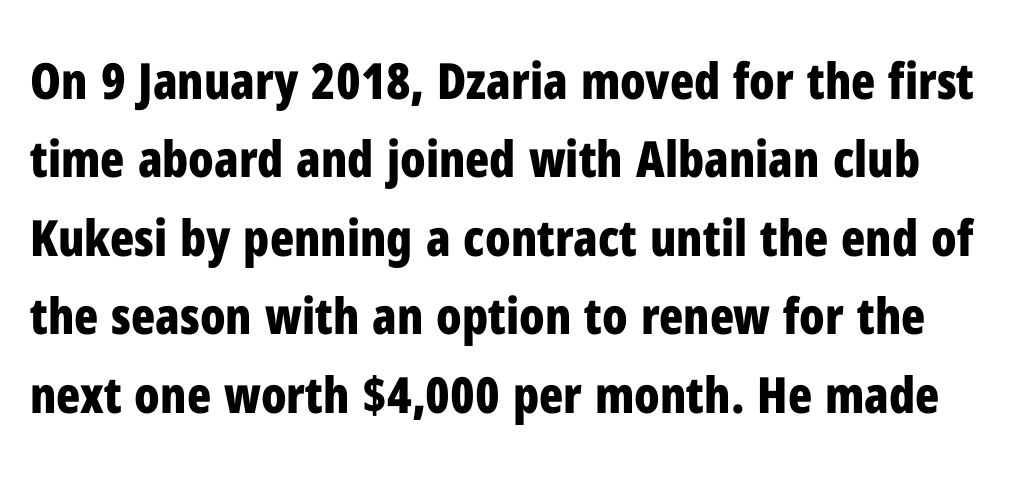
Students, observe: this is what conventionally led text looks like. Look at the stroke-to-counter ratio: heavy, a bold. Is this a sans? Yes — the strokes have no serifs. Spacing verdict: proportional, widths tailored to each character. The letters sit at their default tracking, neither squeezed nor spread.
